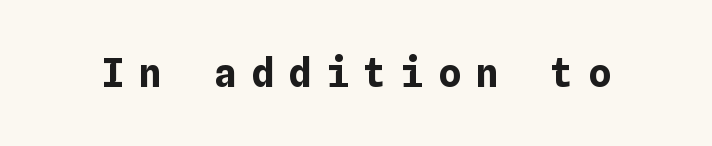
{"italic": "no", "bold": "yes", "weight": "bold", "width": "normal", "stroke_contrast": "low", "x_height": "medium", "underline": "no", "letter_spacing": "wide", "letter_spacing_em": 0.36, "glyph_px": 39}
